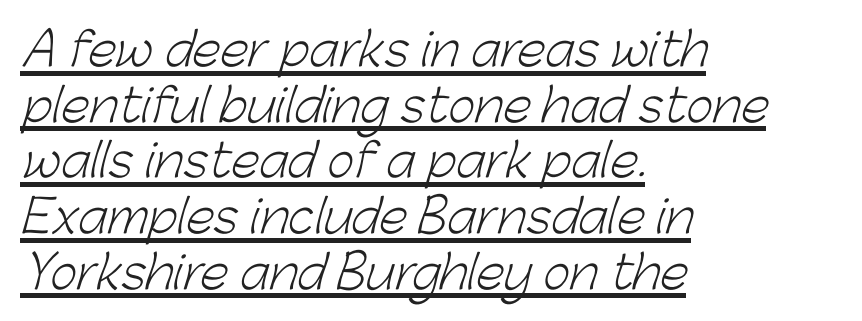
{"serif": "no", "bold": "no", "weight": "light", "width": "normal", "stroke_contrast": "low", "x_height": "medium", "monospaced": "no", "underline": "yes", "align": "left", "line_spacing_ratio": 1.21, "letter_spacing": "normal", "letter_spacing_em": 0.0, "glyph_px": 46}
